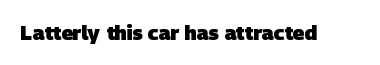
Standard letterfit; no display-style spreading of the glyphs. Plenty of ink on the page — the face is bold. The string is rendered with underlining switched off.
